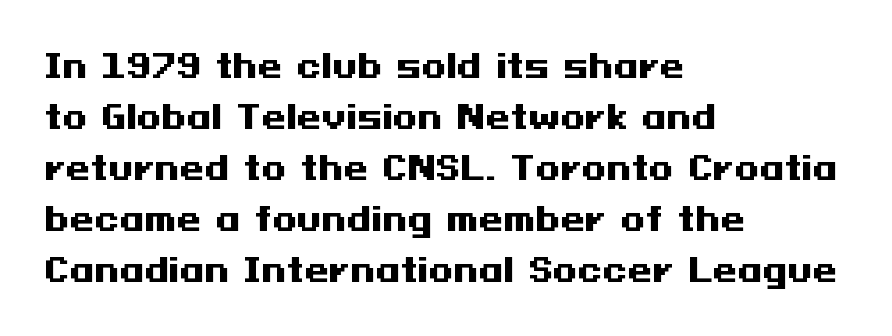
{"serif": "no", "italic": "no", "bold": "yes", "weight": "heavy", "width": "wide", "stroke_contrast": "medium", "x_height": "medium", "underline": "no", "align": "left", "line_spacing": "normal", "line_spacing_ratio": 1.59, "letter_spacing": "normal", "letter_spacing_em": 0.0, "glyph_px": 32}
